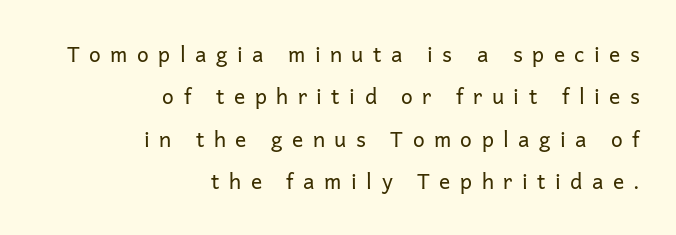
Q: Is the text bold? A: No.
Q: Is the text italic (slanted)? A: No, it is upright.
Q: Is the text underlined? A: No.
Q: How is the paragraph aligned? A: Right-aligned.
Q: Is the spacing between letters normal or unusually wide? A: Unusually wide.
Q: Is the spacing between lines tight, normal or loose? A: Loose.
